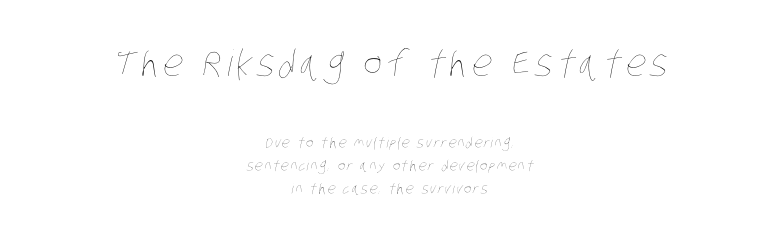
The image shows 36 px thin, condensed type; set centered, normal line spacing (1.66x), not underlined; the first (top) block is 2.57x larger; low stroke contrast and a large x-height.
